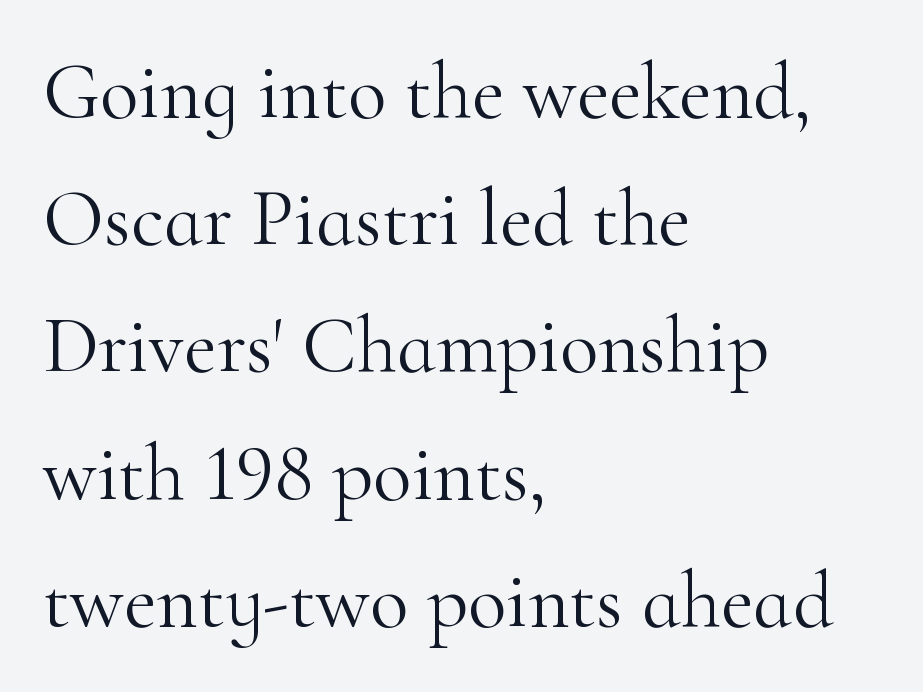
Is the type heavy? It reads as light-to-regular instead. You could not count columns in this text — the font is proportionally spaced. Check under the words: just untouched page. Where is the straight margin? On the left.
